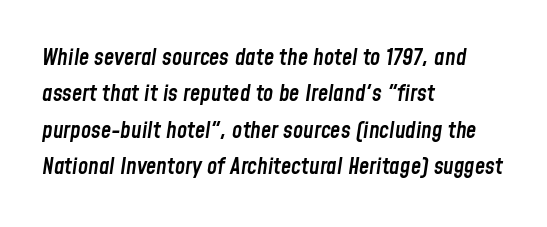
{"italic": "yes", "lean": "right", "slant_degrees": 8, "bold": "semi", "underline": "no", "align": "left", "line_spacing": "normal", "line_spacing_ratio": 1.58, "letter_spacing": "normal", "letter_spacing_em": 0.0, "glyph_px": 23}
